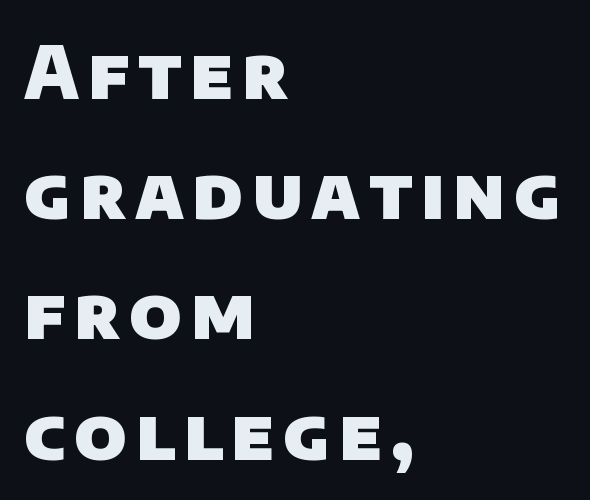
{"serif": "no", "bold": "yes", "weight": "heavy", "width": "normal", "stroke_contrast": "low", "x_height": "large", "monospaced": "no", "underline": "no", "align": "left", "line_spacing": "normal", "line_spacing_ratio": 1.67, "glyph_px": 72}
